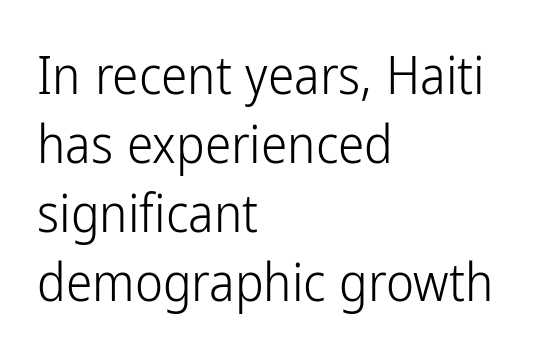
The image shows 53 px light, condensed sans-serif type, upright; set left-aligned, normal line spacing (1.3x), normal letter spacing, not underlined; low stroke contrast and a medium x-height.
